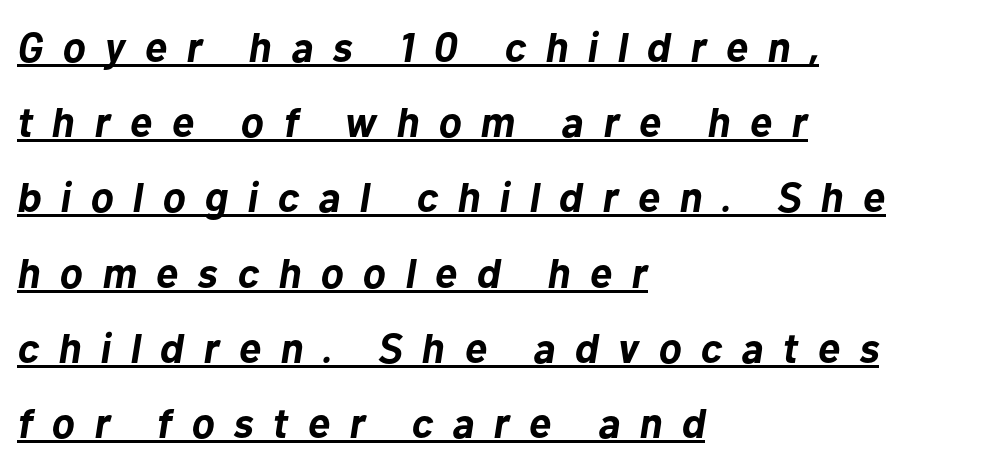
Leftover space on each line is placed entirely after the last word. This is oblique type, the kind used for emphasis or titles. The typesetter has applied underlining to the passage shown. Honestly, the letter spacing is so wide it's the main thing you notice.
